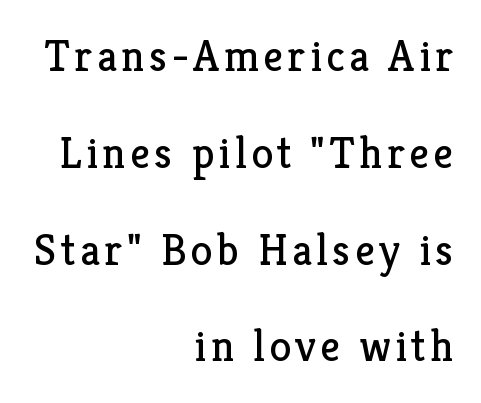
The image shows 44 px regular-weight serif type, upright; set right-aligned, loose line spacing (2.2x), not underlined; low stroke contrast and a medium x-height.
